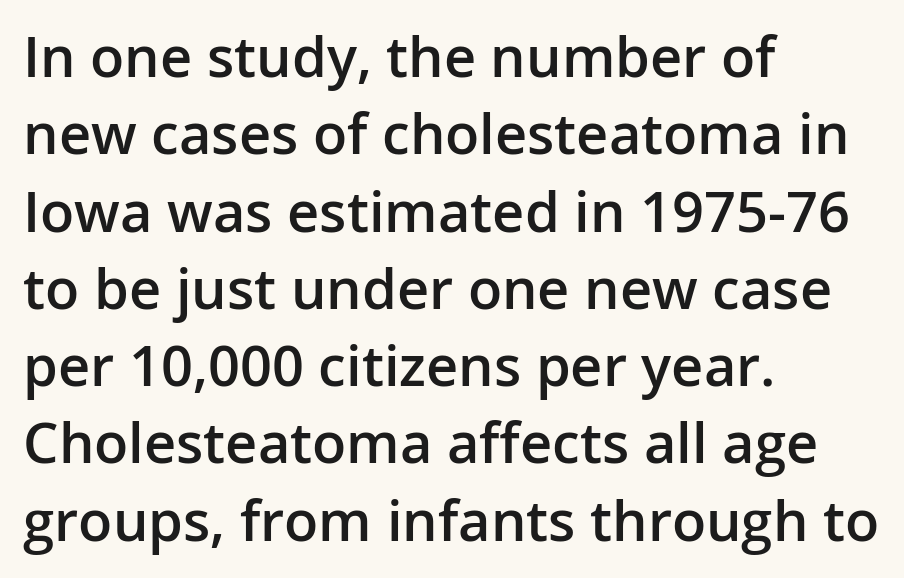
Q: Is the text bold? A: Semi-bold.
Q: Is the text italic (slanted)? A: No, it is upright.
Q: Is the typeface a serif or a sans-serif typeface? A: Sans-serif.
Q: Is the text underlined? A: No.
Q: How is the paragraph aligned? A: Left-aligned.
Q: Is the spacing between letters normal or unusually wide? A: Normal.
Q: Is the spacing between lines tight, normal or loose? A: Normal.
Q: Width (condensed, normal, or wide)? A: Normal.
Q: Stroke contrast? A: Low.
Q: x-height? A: Medium.
Q: Monospaced? A: No.
